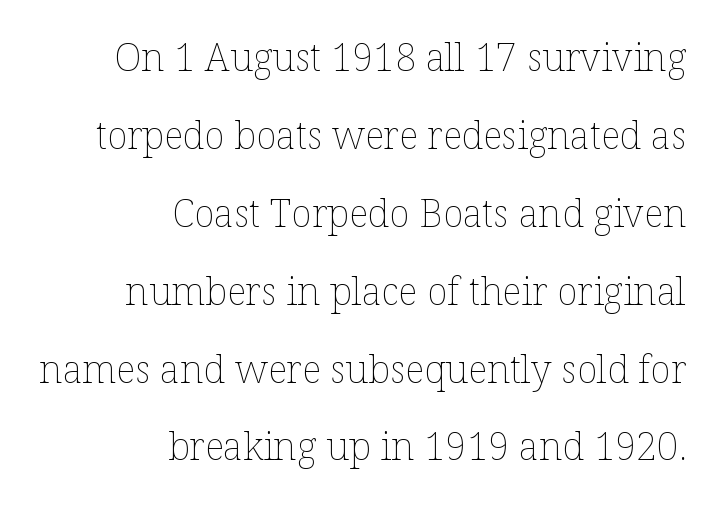
Q: Is the text bold? A: No.
Q: Is the text italic (slanted)? A: No, it is upright.
Q: Is the text underlined? A: No.
Q: How is the paragraph aligned? A: Right-aligned.
Q: Is the spacing between letters normal or unusually wide? A: Normal.
Q: Is the spacing between lines tight, normal or loose? A: Loose.
Q: Width (condensed, normal, or wide)? A: Normal.
Q: Stroke contrast? A: Low.
Q: x-height? A: Medium.
Q: Monospaced? A: No.
